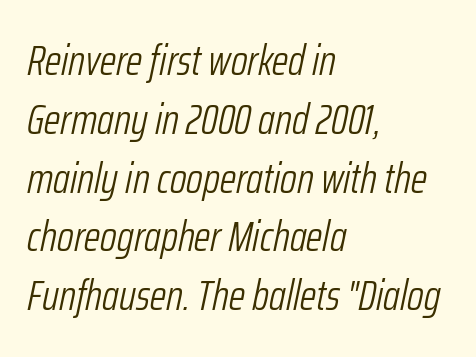
Q: Is the text bold? A: No.
Q: Is the text italic (slanted)? A: Yes, it leans right by about 12 degrees.
Q: Is the text underlined? A: No.
Q: How is the paragraph aligned? A: Left-aligned.
Q: Is the spacing between letters normal or unusually wide? A: Normal.
Q: Is the spacing between lines tight, normal or loose? A: Normal.
Q: Width (condensed, normal, or wide)? A: Condensed.
Q: Stroke contrast? A: Low.
Q: x-height? A: Medium.
Q: Monospaced? A: No.
